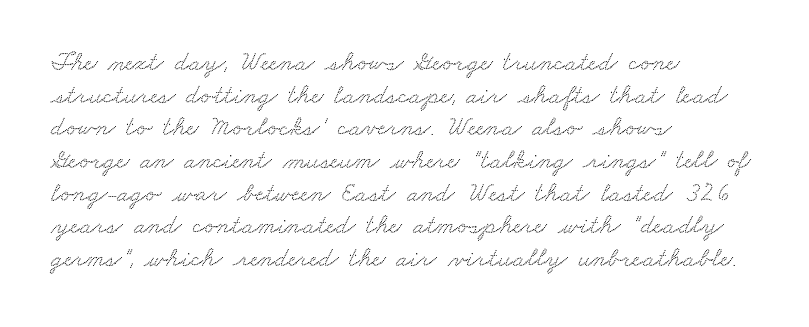
The image shows 27 px text type; set left-aligned, line spacing 1.21x, normal letter spacing, not underlined.
